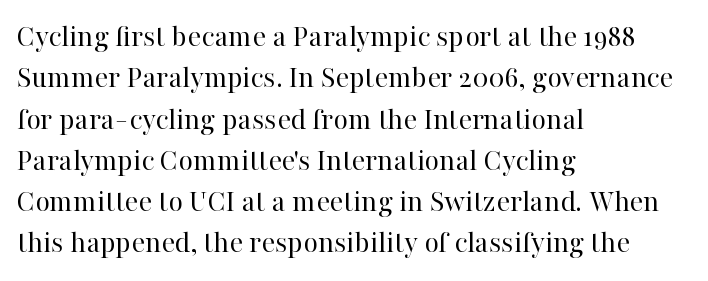
{"serif": "yes", "italic": "no", "bold": "no", "weight": "regular", "width": "normal", "stroke_contrast": "high", "x_height": "medium", "monospaced": "no", "underline": "no", "align": "left", "line_spacing": "normal", "line_spacing_ratio": 1.29, "letter_spacing": "normal", "letter_spacing_em": 0.0, "glyph_px": 32}
